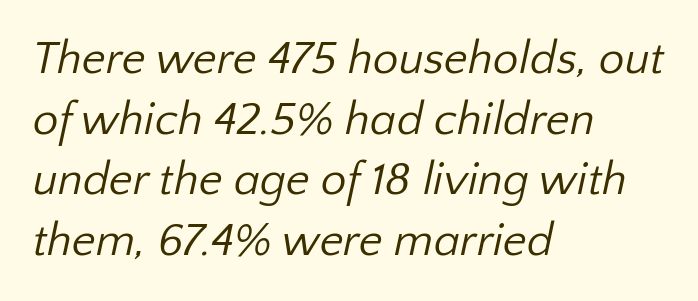
The image shows 46 px regular-weight sans-serif type; set left-aligned, normal line spacing (1.32x), normal letter spacing, not underlined; low stroke contrast and a medium x-height.
